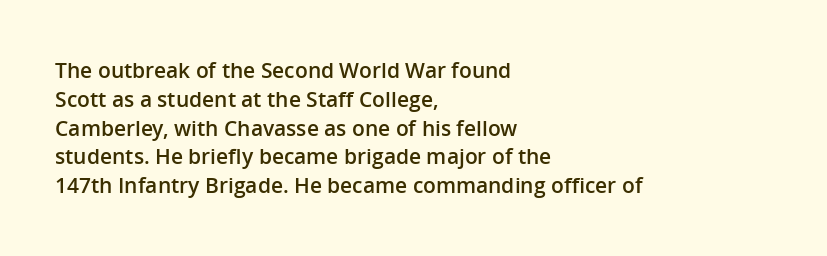
Q: Is the text bold? A: Semi-bold.
Q: Is the text italic (slanted)? A: No, it is upright.
Q: Is the text underlined? A: No.
Q: How is the paragraph aligned? A: Left-aligned.
Q: Is the spacing between letters normal or unusually wide? A: Normal.
Q: Is the spacing between lines tight, normal or loose? A: Normal.
